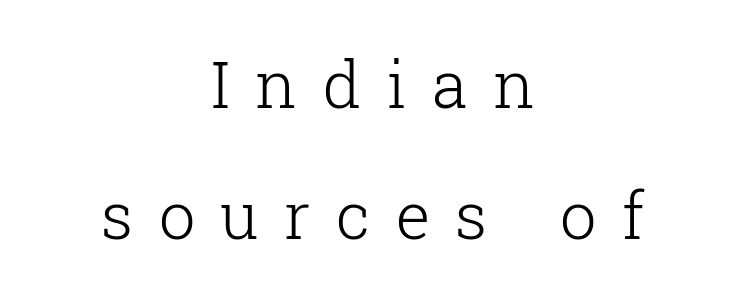
Upright lettering throughout. The glyphs are unaccompanied by any horizontal stroke below them. The strokes are not fattened; the text isn't bold. The passage shown is typed in a proportional face where columns would drift. Horizontally, the lines are justified to the midpoint only.
